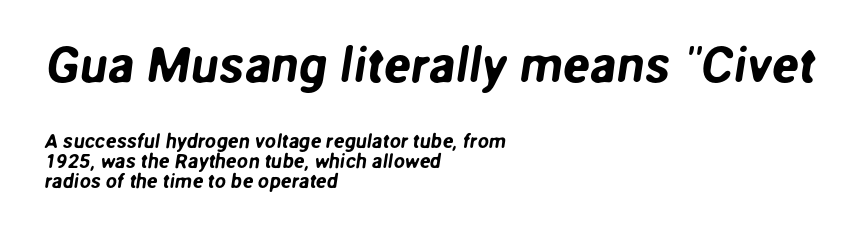
The image shows 50 px sans-serif type; set left-aligned, tight line spacing (0.99x), normal letter spacing, not underlined; the first (top) block is 2.5x larger; low stroke contrast and a medium x-height.
